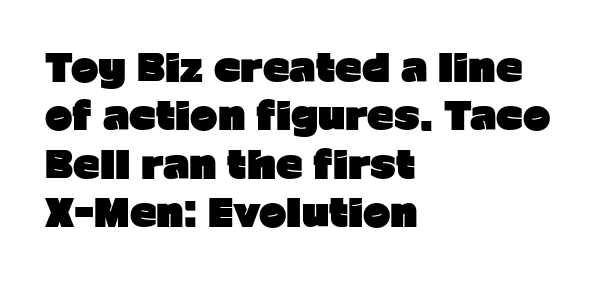
The image shows 37 px heavy sans-serif type, upright; set left-aligned, normal line spacing (1.31x), normal letter spacing, not underlined; low stroke contrast and a medium x-height.
